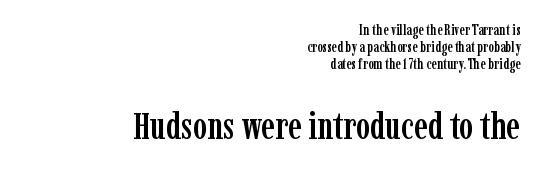
{"serif": "yes", "italic": "no", "width": "condensed", "stroke_contrast": "low", "x_height": "medium", "monospaced": "no", "underline": "no", "align": "right", "line_spacing": "tight", "line_spacing_ratio": 1.14, "letter_spacing": "normal", "letter_spacing_em": 0.0, "larger_block": "second", "size_ratio": 2.53, "glyph_px": 38}
